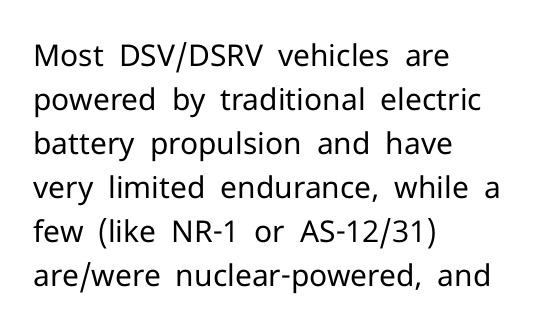
The cut favours lightness, reaching ordinary text weight at its darkest. These lines are rendered in a variable-pitch font. Short note: letters normally spaced. The area under the type is left untouched. The font family rendered here belongs to the sans-serif group.
